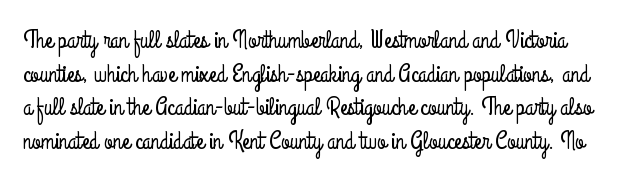
The image shows 25 px text type; set normal line spacing (1.35x), normal letter spacing, not underlined.
